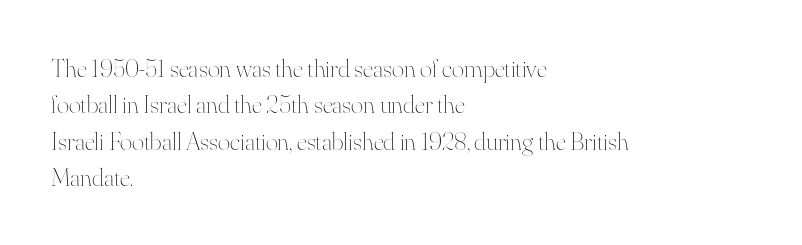
Q: Is the text bold? A: No.
Q: Is the text italic (slanted)? A: No, it is upright.
Q: Is the text underlined? A: No.
Q: How is the paragraph aligned? A: Left-aligned.
Q: Is the spacing between letters normal or unusually wide? A: Normal.
Q: Is the spacing between lines tight, normal or loose? A: Normal.
